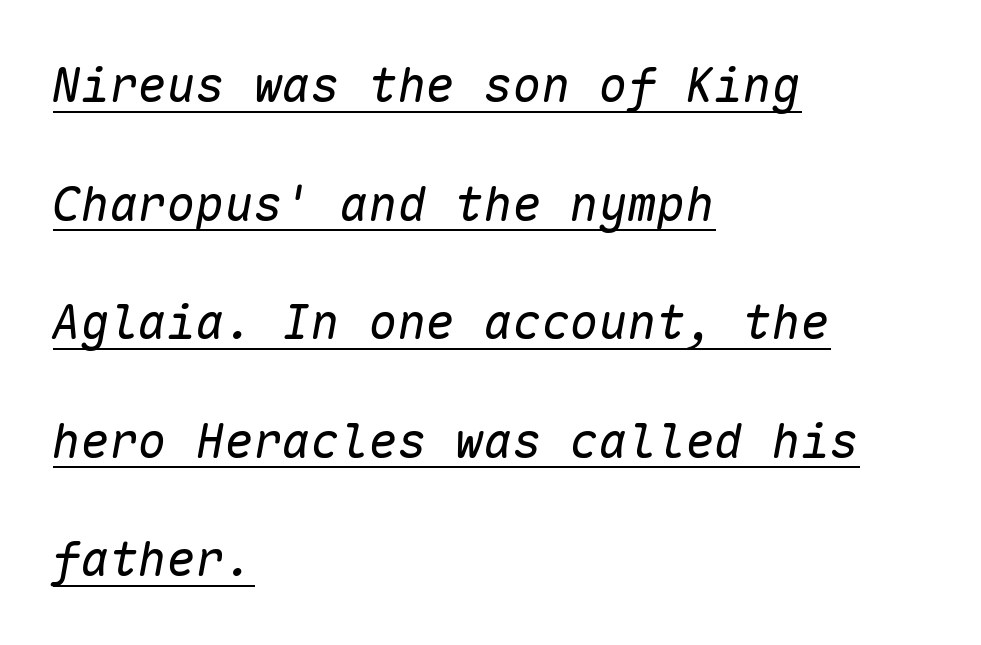
The image shows 48 px regular-weight type, italic (leaning right), monospaced; set left-aligned, loose line spacing (2.47x), normal letter spacing, underlined; low stroke contrast and a medium x-height.
